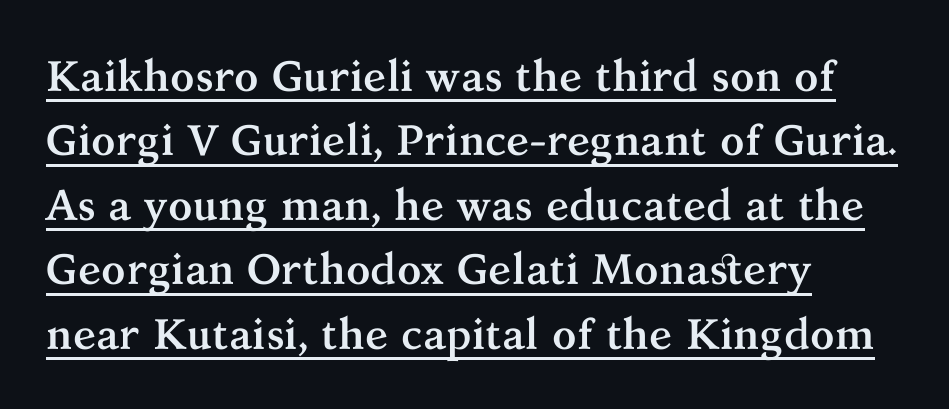
Q: Is the text bold? A: Yes.
Q: Is the text italic (slanted)? A: No, it is upright.
Q: Is the typeface a serif or a sans-serif typeface? A: Serif.
Q: Is the text underlined? A: Yes.
Q: How is the paragraph aligned? A: Left-aligned.
Q: Is the spacing between letters normal or unusually wide? A: Normal.
Q: Is the spacing between lines tight, normal or loose? A: Normal.
Q: Width (condensed, normal, or wide)? A: Normal.
Q: Stroke contrast? A: Medium.
Q: x-height? A: Medium.
Q: Monospaced? A: No.
